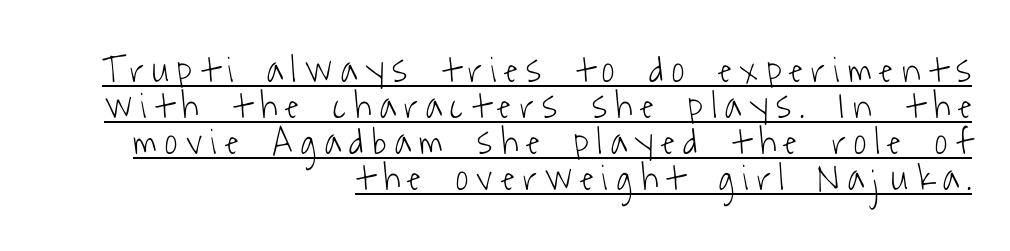
Q: Is the text bold? A: No.
Q: Is the typeface a serif or a sans-serif typeface? A: Sans-serif.
Q: Is the text underlined? A: Yes.
Q: How is the paragraph aligned? A: Right-aligned.
Q: Is the spacing between letters normal or unusually wide? A: Unusually wide.
Q: Is the spacing between lines tight, normal or loose? A: Tight.
Q: Width (condensed, normal, or wide)? A: Condensed.
Q: Stroke contrast? A: Low.
Q: x-height? A: Medium.
Q: Monospaced? A: No.
